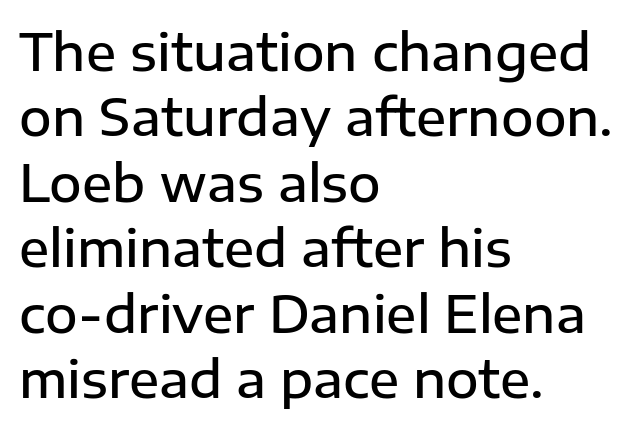
{"serif": "no", "italic": "no", "bold": "semi", "weight": "semibold", "width": "normal", "stroke_contrast": "low", "x_height": "medium", "monospaced": "no", "underline": "no", "align": "left", "line_spacing": "normal", "line_spacing_ratio": 1.31, "letter_spacing": "normal", "letter_spacing_em": 0.0, "glyph_px": 50}
